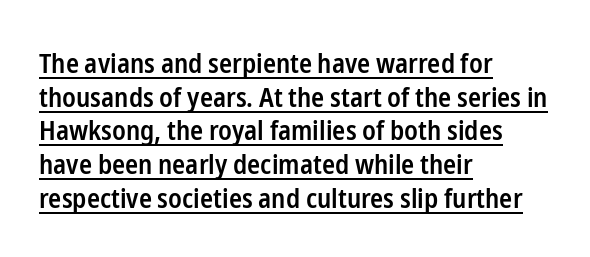
{"italic": "no", "bold": "semi", "underline": "yes", "align": "left", "line_spacing": "normal", "line_spacing_ratio": 1.25, "letter_spacing": "normal", "letter_spacing_em": 0.0, "glyph_px": 27}
